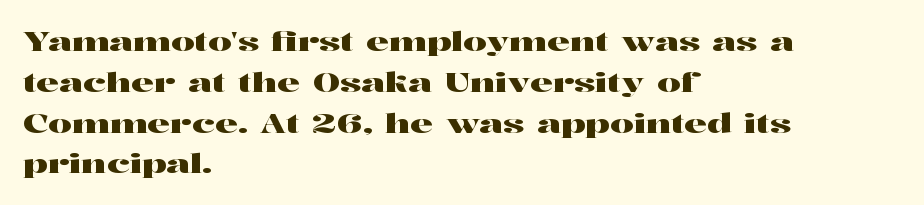
The image shows 26 px text type, upright; set left-aligned, normal line spacing (1.57x), normal letter spacing, not underlined.
